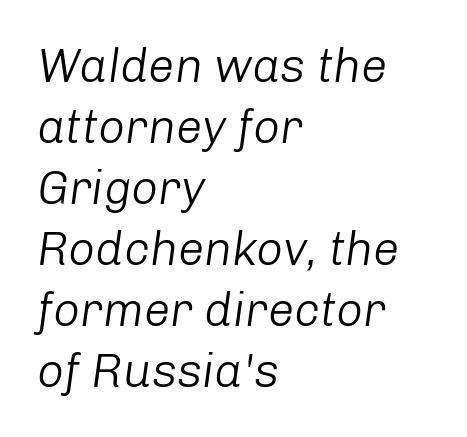
The image shows 47 px light type, italic (leaning right); set left-aligned, normal line spacing (1.3x), normal letter spacing, not underlined; low stroke contrast and a medium x-height.
